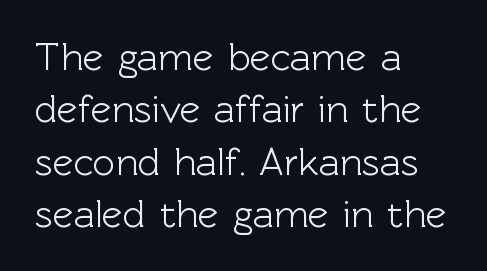
The image shows 39 px sans-serif type, upright; set left-aligned, normal line spacing (1.34x), normal letter spacing, not underlined; a medium x-height.
